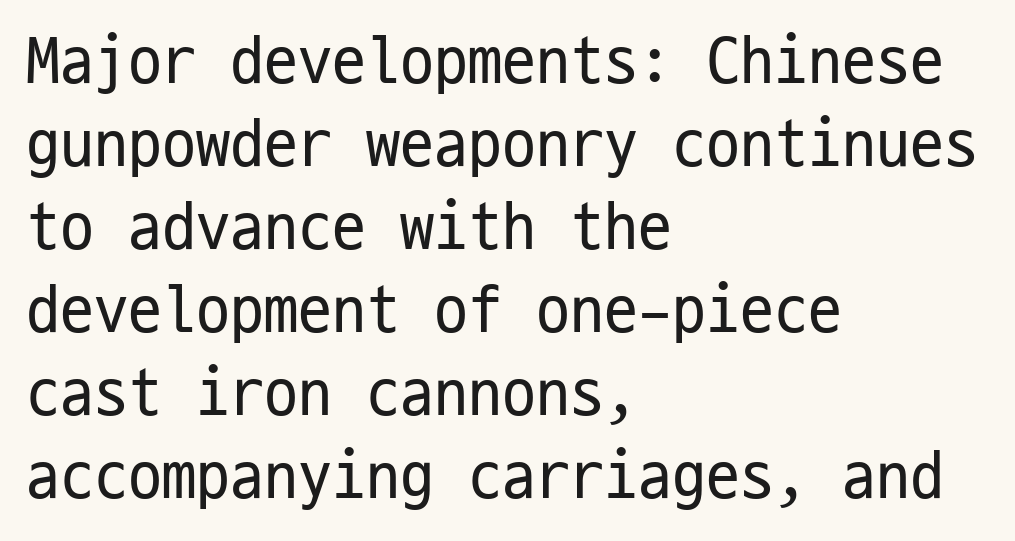
Counters stay open thanks to moderate or lighter strokes. The zone under the glyphs is completely vacant. Posture: upright roman. Each line starts at the same left margin while the right side varies.
